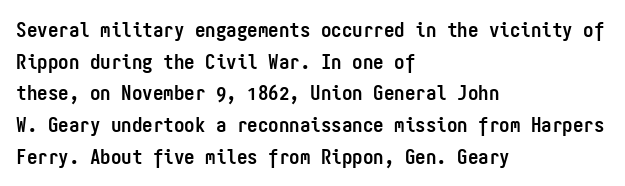
Q: Is the text bold? A: Yes.
Q: Is the text italic (slanted)? A: No, it is upright.
Q: Is the text underlined? A: No.
Q: How is the paragraph aligned? A: Left-aligned.
Q: Is the spacing between letters normal or unusually wide? A: Normal.
Q: Is the spacing between lines tight, normal or loose? A: Normal.
